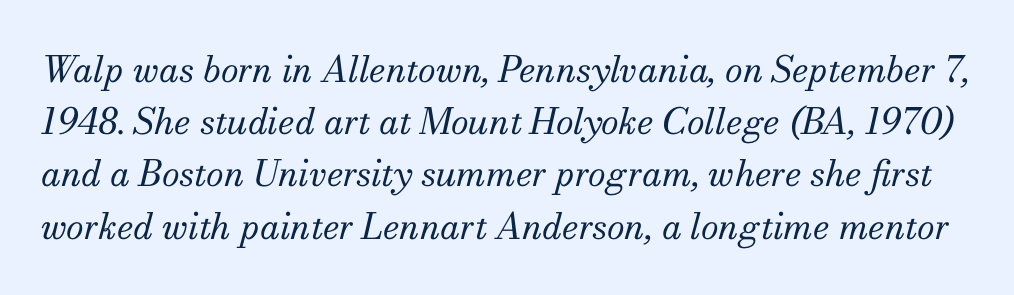
These lines keep a tight, regular rhythm from letter to letter. The specimen omits any rule beneath the text block's lines. The passage shown is not bold in any degree. Every character sits at an angle, as italics do.
